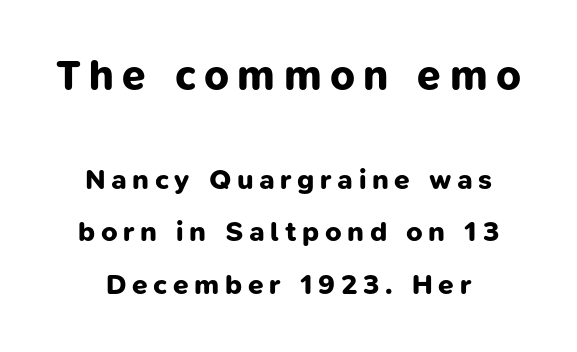
Q: Is the text bold? A: Yes.
Q: Is the typeface a serif or a sans-serif typeface? A: Sans-serif.
Q: Is the text underlined? A: No.
Q: Is the spacing between letters normal or unusually wide? A: Unusually wide.
Q: Which block of text is set in a larger size, the first (top) or the second (bottom)? A: The first (top) one.
Q: Width (condensed, normal, or wide)? A: Normal.
Q: Stroke contrast? A: Low.
Q: x-height? A: Medium.
Q: Monospaced? A: No.
